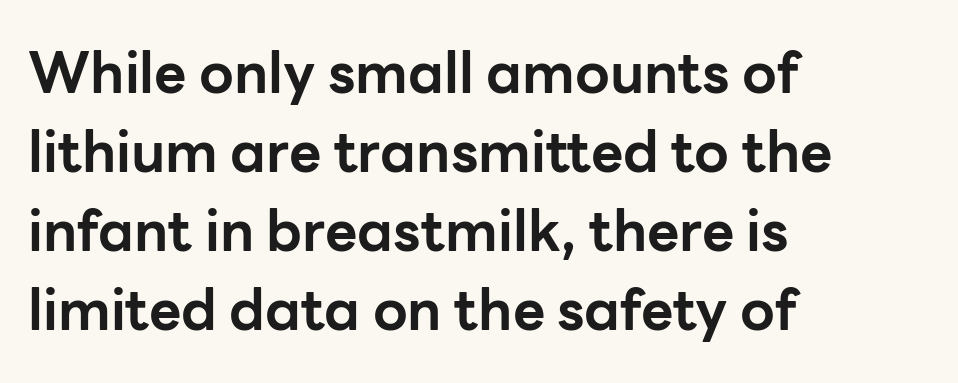
{"serif": "no", "italic": "no", "bold": "yes", "weight": "bold", "width": "normal", "stroke_contrast": "low", "x_height": "medium", "monospaced": "no", "underline": "no", "align": "left", "line_spacing": "normal", "line_spacing_ratio": 1.41, "letter_spacing": "normal", "letter_spacing_em": 0.0, "glyph_px": 56}
